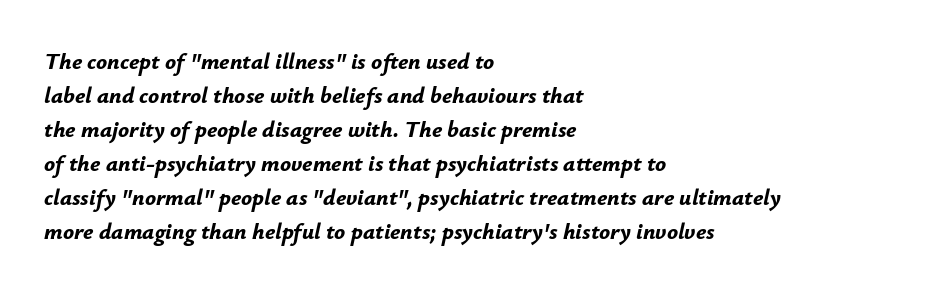
A full-strength bold gives these letters their thick strokes. The designer left line spacing at the default. Decoration check: the copy has no underline. The lines are quadded left. You can tell it's italic because the verticals aren't actually vertical.
